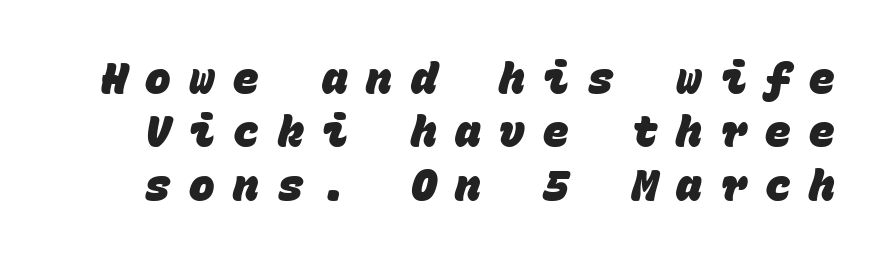
{"serif": "no", "bold": "yes", "weight": "heavy", "width": "normal", "stroke_contrast": "low", "x_height": "large", "monospaced": "yes", "underline": "no", "line_spacing_ratio": 1.24, "letter_spacing": "wide", "letter_spacing_em": 0.43, "glyph_px": 43}
